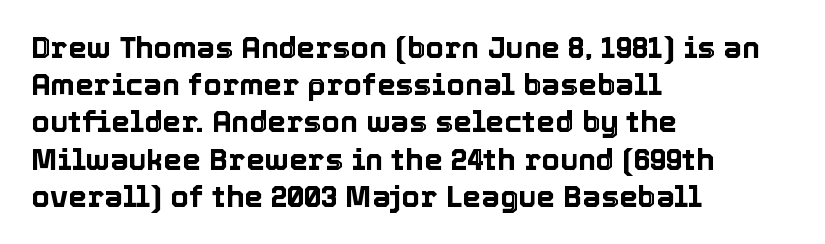
{"italic": "no", "width": "normal", "x_height": "medium", "monospaced": "no", "underline": "no", "align": "left", "line_spacing_ratio": 1.24, "letter_spacing": "normal", "letter_spacing_em": 0.0, "glyph_px": 30}
